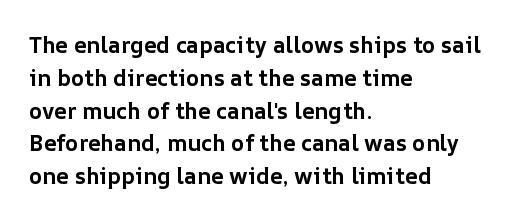
{"italic": "no", "bold": "yes", "underline": "no", "align": "left", "line_spacing": "normal", "line_spacing_ratio": 1.49, "letter_spacing": "normal", "letter_spacing_em": 0.0, "glyph_px": 22}
